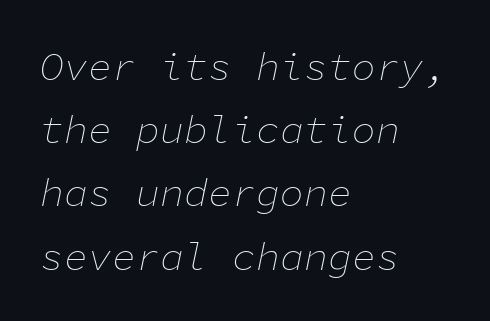
Q: Is the text bold? A: No.
Q: Is the text italic (slanted)? A: Yes, it leans right by about 11 degrees.
Q: Is the text underlined? A: No.
Q: How is the paragraph aligned? A: Left-aligned.
Q: Is the spacing between letters normal or unusually wide? A: Normal.
Q: Is the spacing between lines tight, normal or loose? A: Normal.
Q: Width (condensed, normal, or wide)? A: Normal.
Q: Stroke contrast? A: Low.
Q: x-height? A: Medium.
Q: Monospaced? A: Yes.
